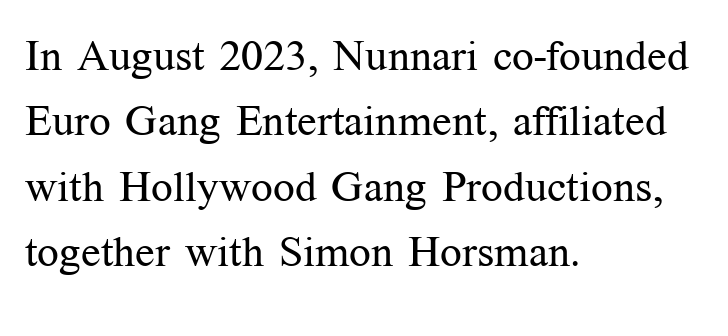
The image shows 43 px regular-weight serif type, upright; set left-aligned, normal line spacing (1.52x), normal letter spacing, not underlined; medium stroke contrast and a medium x-height.
